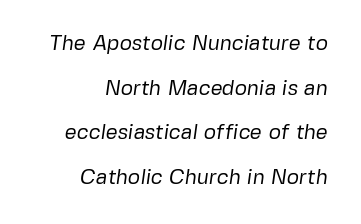
{"bold": "no", "underline": "no", "align": "right", "line_spacing": "loose", "line_spacing_ratio": 2.13, "letter_spacing": "normal", "letter_spacing_em": 0.0, "glyph_px": 21}
